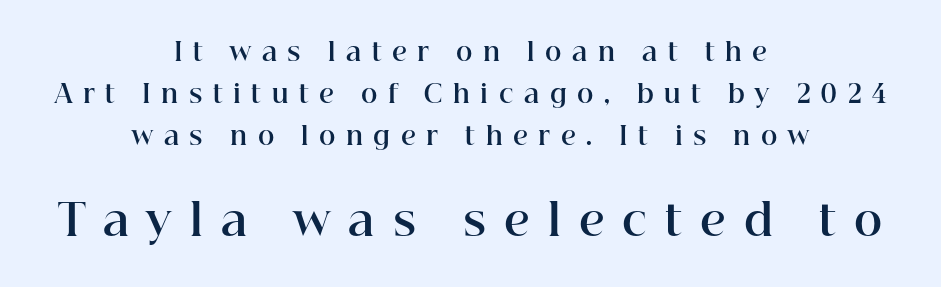
Here the second block reads like a headline and the first like body copy. These lines are composed in type with serifs. Heavy-handed strokes throughout: this text is bold. Bare-footed words on every line.
